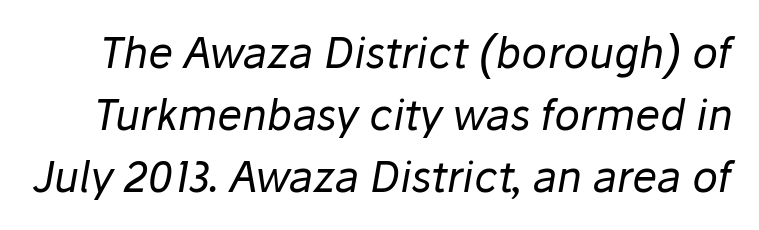
{"italic": "yes", "lean": "right", "slant_degrees": 10, "bold": "no", "weight": "regular", "width": "normal", "stroke_contrast": "low", "x_height": "medium", "monospaced": "no", "underline": "no", "line_spacing": "normal", "line_spacing_ratio": 1.48, "letter_spacing": "normal", "letter_spacing_em": 0.0, "glyph_px": 42}
